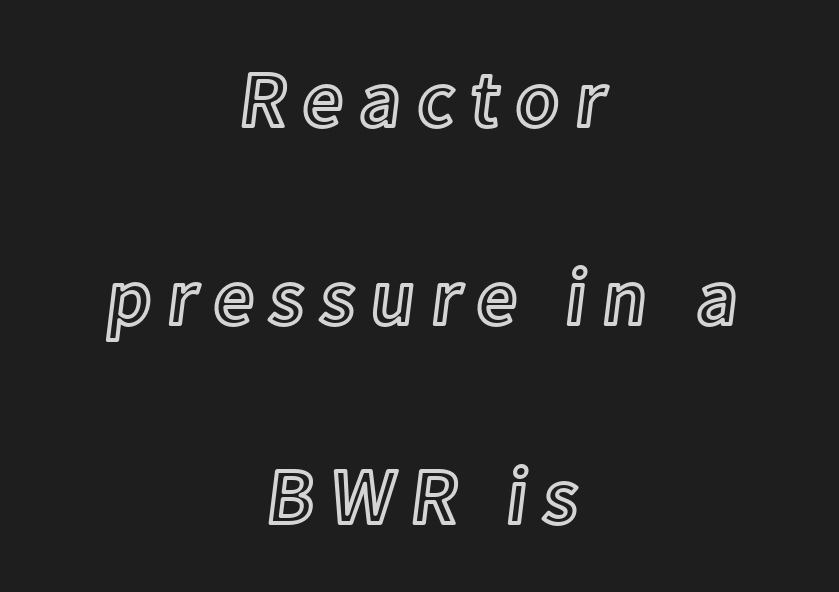
Interline gaps are noticeably wide in this sample. In terms of letterspacing, this is a distinctly airy, spread setting. The text block is weighted toward neither margin, spreading evenly from the middle.
